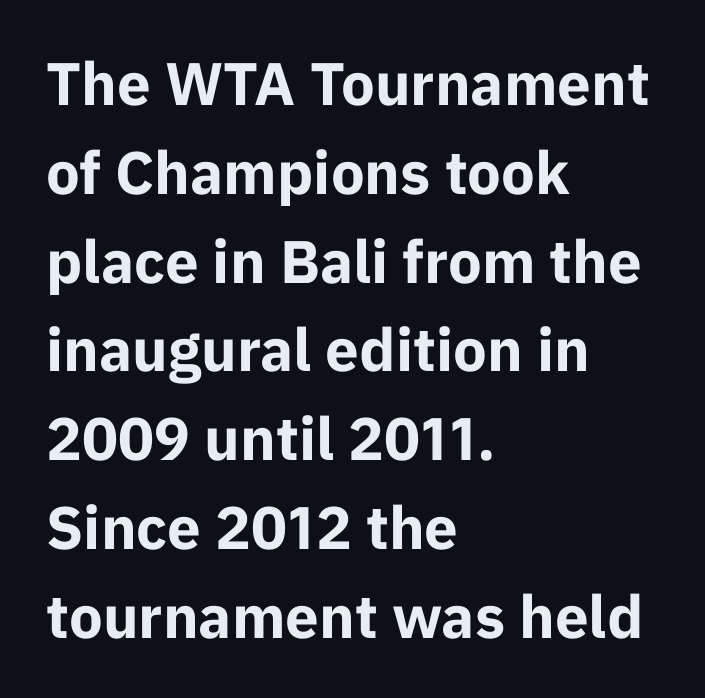
Q: Is the text bold? A: Yes.
Q: Is the text italic (slanted)? A: No, it is upright.
Q: Is the typeface a serif or a sans-serif typeface? A: Sans-serif.
Q: Is the text underlined? A: No.
Q: How is the paragraph aligned? A: Left-aligned.
Q: Is the spacing between letters normal or unusually wide? A: Normal.
Q: Is the spacing between lines tight, normal or loose? A: Normal.
Q: Width (condensed, normal, or wide)? A: Normal.
Q: Stroke contrast? A: Low.
Q: x-height? A: Medium.
Q: Monospaced? A: No.
